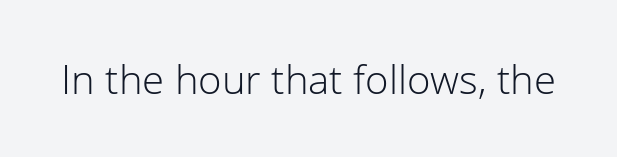
The image shows 40 px light sans-serif type, upright; set normal letter spacing, not underlined; low stroke contrast and a medium x-height.
